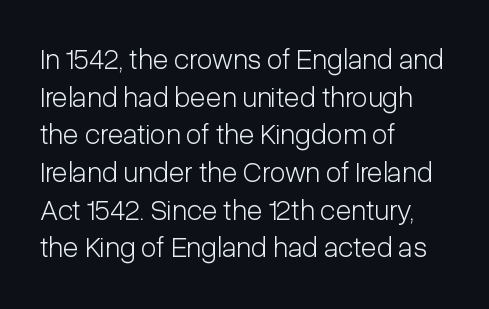
{"serif": "no", "italic": "no", "bold": "no", "weight": "light", "width": "condensed", "stroke_contrast": "low", "x_height": "medium", "monospaced": "no", "underline": "no", "align": "left", "line_spacing": "normal", "line_spacing_ratio": 1.3, "letter_spacing": "normal", "letter_spacing_em": 0.0, "glyph_px": 29}
